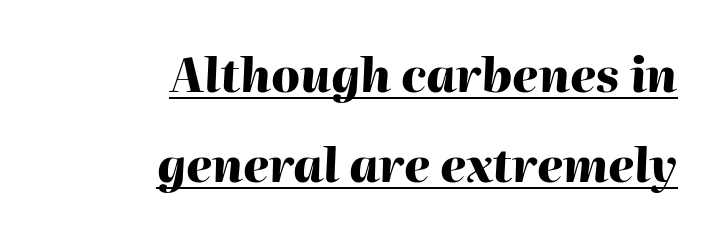
The image shows 47 px heavy type, italic (leaning right); set right-aligned, loose line spacing (1.92x), normal letter spacing, underlined; high stroke contrast and a medium x-height.
